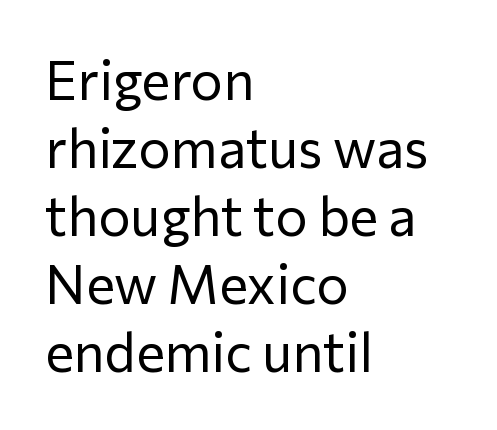
{"serif": "no", "italic": "no", "bold": "no", "weight": "regular", "width": "normal", "stroke_contrast": "low", "x_height": "medium", "monospaced": "no", "underline": "no", "align": "left", "line_spacing": "normal", "line_spacing_ratio": 1.26, "letter_spacing": "normal", "letter_spacing_em": 0.0, "glyph_px": 54}
